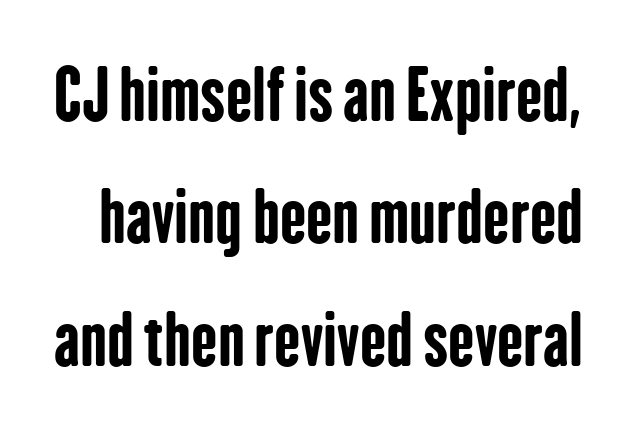
Q: Is the text bold? A: Yes.
Q: Is the text italic (slanted)? A: No, it is upright.
Q: Is the typeface a serif or a sans-serif typeface? A: Sans-serif.
Q: Is the text underlined? A: No.
Q: Is the spacing between letters normal or unusually wide? A: Normal.
Q: Width (condensed, normal, or wide)? A: Condensed.
Q: Stroke contrast? A: Low.
Q: x-height? A: Medium.
Q: Monospaced? A: No.
